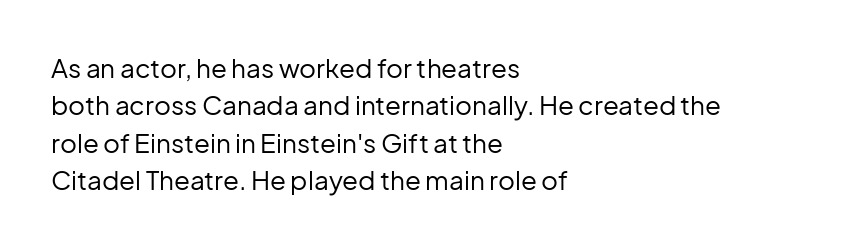
{"italic": "no", "bold": "no", "underline": "no", "align": "left", "line_spacing": "normal", "line_spacing_ratio": 1.44, "letter_spacing": "normal", "letter_spacing_em": 0.0, "glyph_px": 26}
